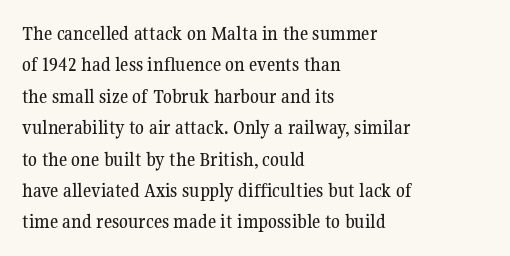
{"italic": "no", "underline": "no", "align": "left", "line_spacing": "normal", "line_spacing_ratio": 1.57, "letter_spacing": "normal", "letter_spacing_em": 0.0, "glyph_px": 20}
